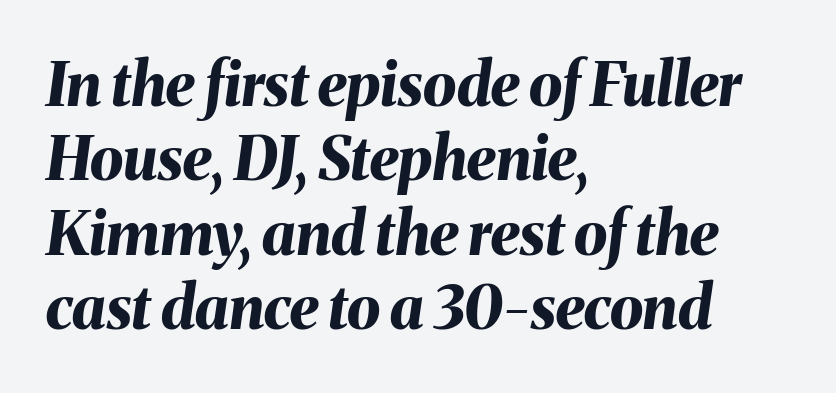
Q: Is the text bold? A: Yes.
Q: Is the text italic (slanted)? A: Yes, it leans right by about 8 degrees.
Q: Is the text underlined? A: No.
Q: How is the paragraph aligned? A: Left-aligned.
Q: Is the spacing between letters normal or unusually wide? A: Normal.
Q: Width (condensed, normal, or wide)? A: Normal.
Q: Stroke contrast? A: Medium.
Q: x-height? A: Medium.
Q: Monospaced? A: No.
